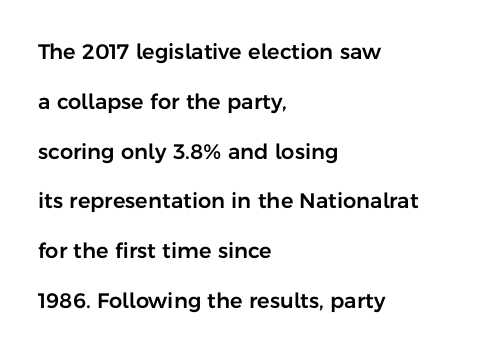
The image shows 21 px text type, upright; set left-aligned, loose line spacing (2.37x), normal letter spacing, not underlined.
